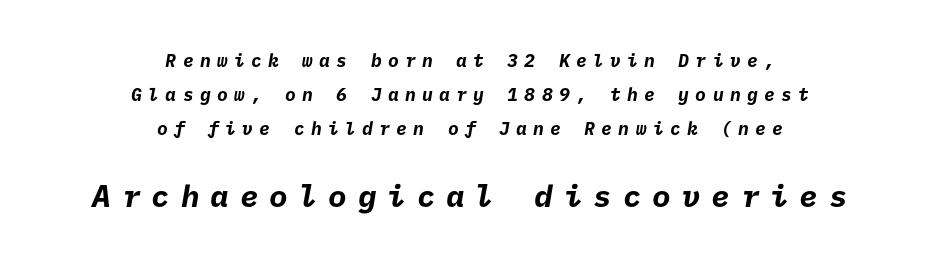
Q: Is the text bold? A: Yes.
Q: Is the typeface a serif or a sans-serif typeface? A: Sans-serif.
Q: Is the text underlined? A: No.
Q: How is the paragraph aligned? A: Centered.
Q: Is the spacing between letters normal or unusually wide? A: Unusually wide.
Q: Which block of text is set in a larger size, the first (top) or the second (bottom)? A: The second (bottom) one.
Q: Width (condensed, normal, or wide)? A: Normal.
Q: Stroke contrast? A: Low.
Q: x-height? A: Medium.
